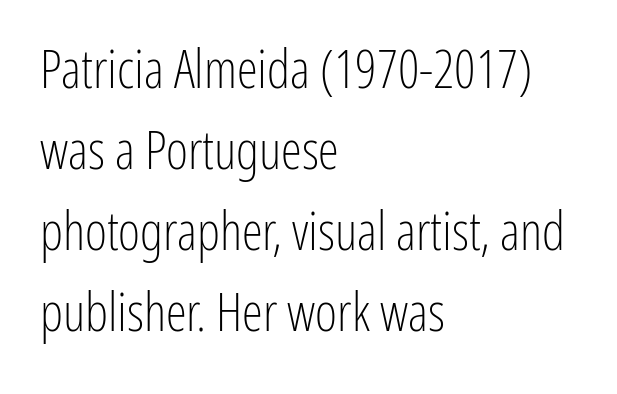
{"serif": "no", "italic": "no", "bold": "no", "weight": "light", "width": "condensed", "stroke_contrast": "low", "x_height": "medium", "monospaced": "no", "underline": "no", "align": "left", "line_spacing": "normal", "line_spacing_ratio": 1.53, "letter_spacing": "normal", "letter_spacing_em": 0.0, "glyph_px": 53}
